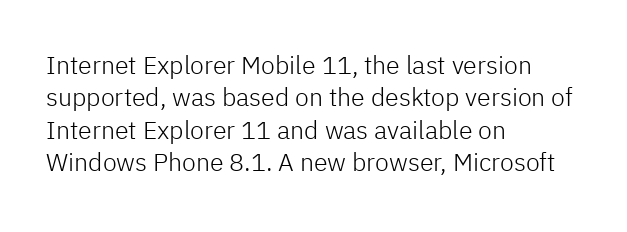
{"italic": "no", "bold": "no", "underline": "no", "align": "left", "line_spacing": "normal", "line_spacing_ratio": 1.3, "letter_spacing": "normal", "letter_spacing_em": 0.0, "glyph_px": 25}
